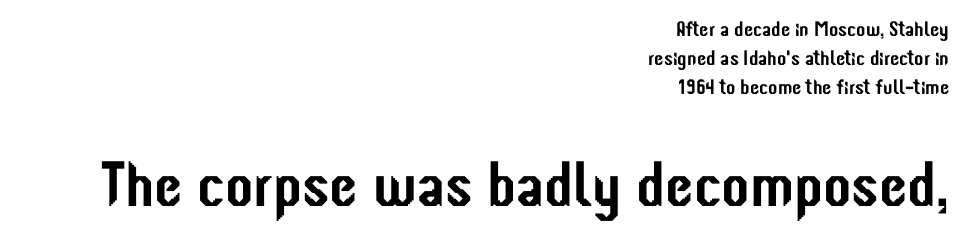
Q: Is the text italic (slanted)? A: No, it is upright.
Q: Is the typeface a serif or a sans-serif typeface? A: Sans-serif.
Q: Is the text underlined? A: No.
Q: How is the paragraph aligned? A: Right-aligned.
Q: Is the spacing between letters normal or unusually wide? A: Normal.
Q: Is the spacing between lines tight, normal or loose? A: Normal.
Q: Which block of text is set in a larger size, the first (top) or the second (bottom)? A: The second (bottom) one.
Q: Width (condensed, normal, or wide)? A: Condensed.
Q: Stroke contrast? A: Low.
Q: x-height? A: Medium.
Q: Monospaced? A: No.
